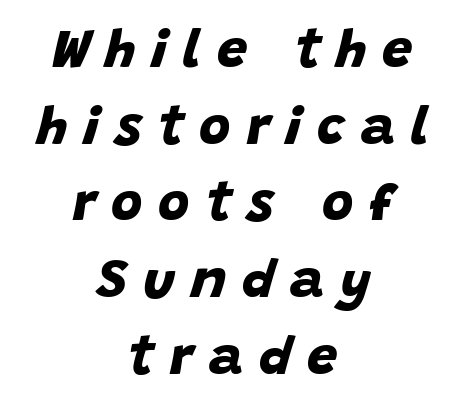
Short note: letters widely spaced. Alignment: centered. This sample has the flowing, uneven cadence of proportional lettering. Underline: absent.
